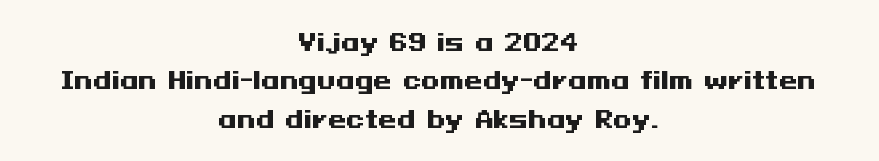
{"italic": "no", "bold": "yes", "underline": "no", "align": "center", "line_spacing": "normal", "line_spacing_ratio": 1.6, "letter_spacing": "normal", "letter_spacing_em": 0.0, "glyph_px": 24}
